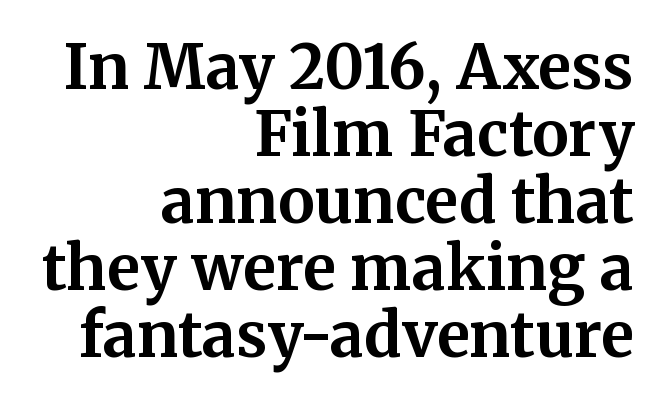
{"serif": "yes", "italic": "no", "bold": "yes", "weight": "bold", "width": "normal", "stroke_contrast": "medium", "x_height": "medium", "monospaced": "no", "underline": "no", "align": "right", "line_spacing": "tight", "line_spacing_ratio": 1.1, "letter_spacing": "normal", "letter_spacing_em": 0.0, "glyph_px": 61}
